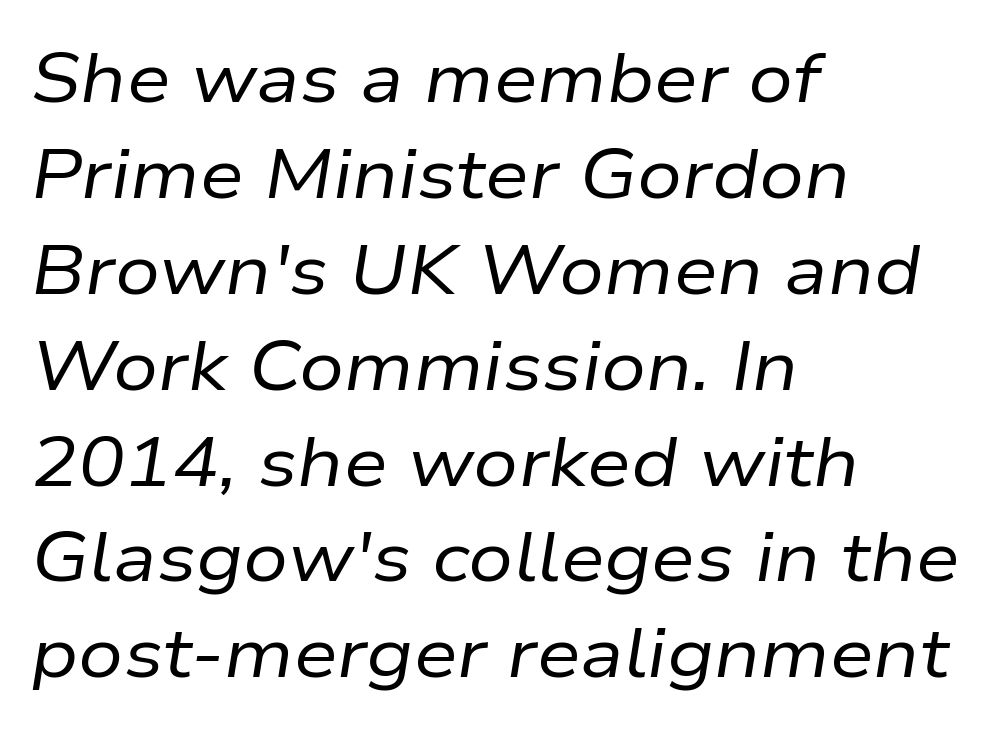
The image shows 70 px regular-weight type, italic (leaning right); set left-aligned, normal line spacing (1.37x), normal letter spacing, not underlined; low stroke contrast and a medium x-height.
